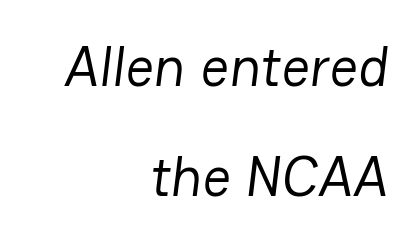
Q: Is the text bold? A: No.
Q: Is the typeface a serif or a sans-serif typeface? A: Sans-serif.
Q: Is the text underlined? A: No.
Q: How is the paragraph aligned? A: Right-aligned.
Q: Is the spacing between letters normal or unusually wide? A: Normal.
Q: Is the spacing between lines tight, normal or loose? A: Loose.
Q: Width (condensed, normal, or wide)? A: Normal.
Q: Stroke contrast? A: Low.
Q: x-height? A: Medium.
Q: Monospaced? A: No.
